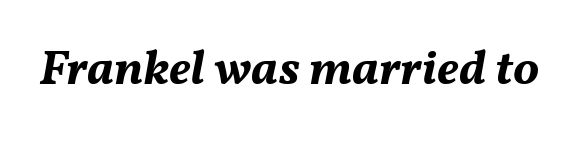
{"italic": "yes", "lean": "right", "slant_degrees": 11, "bold": "yes", "weight": "bold", "width": "normal", "stroke_contrast": "medium", "x_height": "medium", "monospaced": "no", "underline": "no", "letter_spacing": "normal", "letter_spacing_em": 0.0, "glyph_px": 49}
